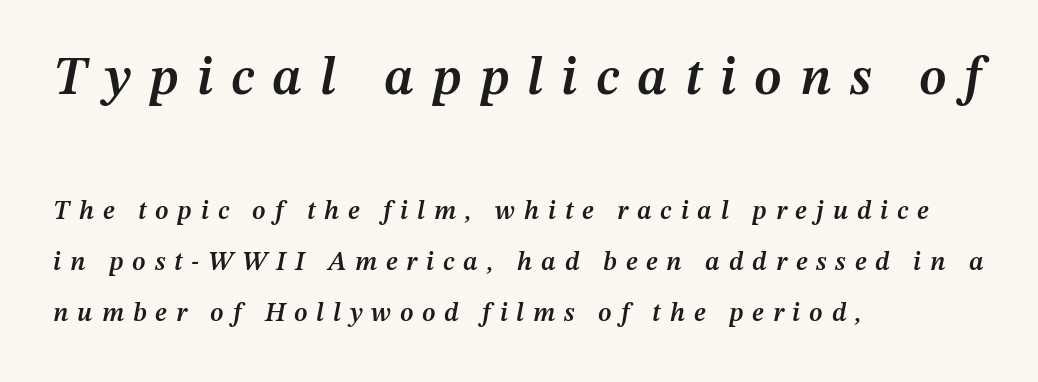
Whoever set this chose breathing room over compactness in the vertical rhythm. The strokes are fattened partway — semibold, not bold. Beneath every word, the page is bare. Do the characters align in a grid? No, the font is proportional. The block sitting higher on the canvas is the one with enlarged characters. Display-style spreading of the glyphs; the letterfit is very open.
